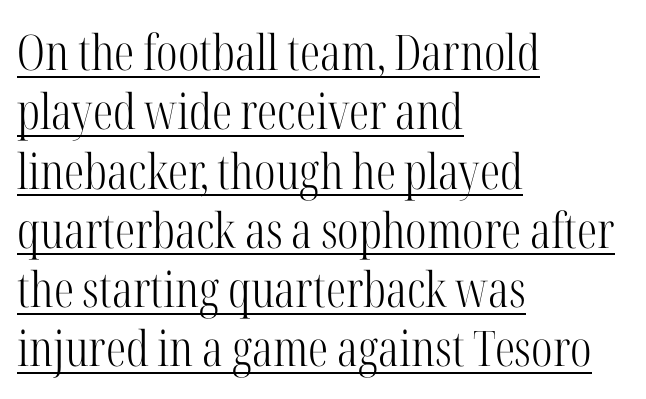
The image shows 49 px light, condensed serif type, upright; set left-aligned, line spacing 1.21x, normal letter spacing, underlined; high stroke contrast and a medium x-height.
